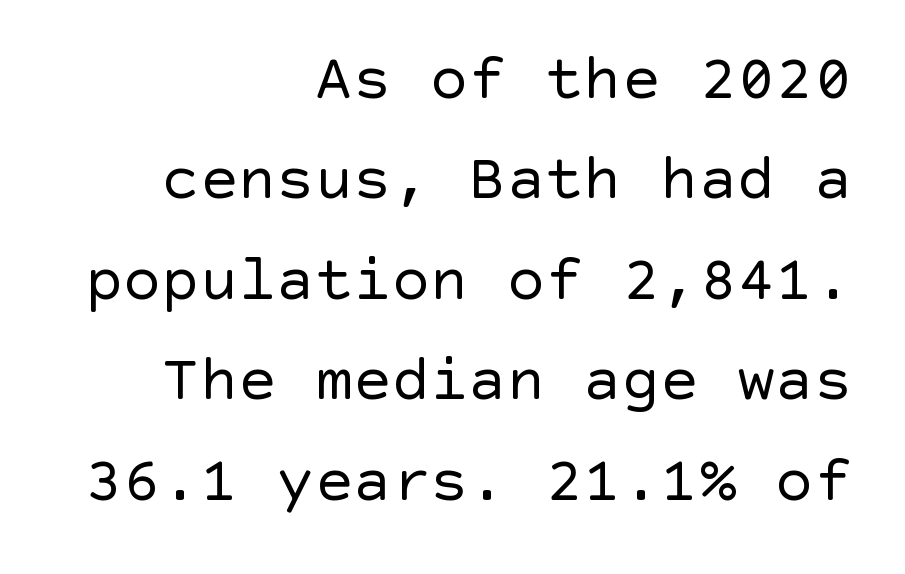
Every stem runs plumb, perpendicular to the baseline. Interline gaps are of average width in this sample. The compositor pushed each line to the right boundary. No extra tracking has been applied to these lines.
